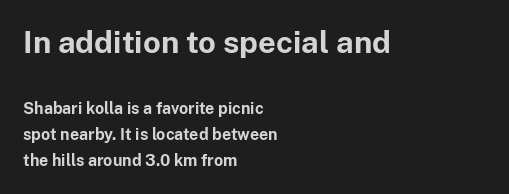
{"serif": "no", "italic": "no", "bold": "yes", "weight": "bold", "width": "normal", "stroke_contrast": "low", "x_height": "medium", "monospaced": "no", "underline": "no", "align": "left", "line_spacing": "normal", "line_spacing_ratio": 1.63, "letter_spacing": "normal", "letter_spacing_em": 0.0, "larger_block": "first", "size_ratio": 1.94, "glyph_px": 31}
